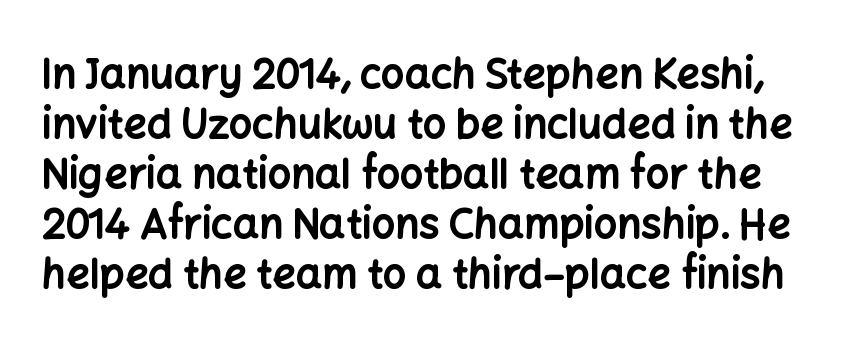
{"serif": "no", "italic": "no", "bold": "yes", "weight": "bold", "width": "normal", "stroke_contrast": "low", "x_height": "medium", "monospaced": "no", "underline": "no", "line_spacing_ratio": 1.22, "letter_spacing": "normal", "letter_spacing_em": 0.0, "glyph_px": 41}
